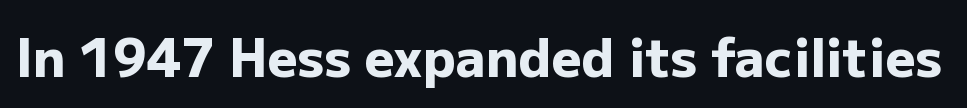
Plain, unruled lines of type. Proportional: the letters do not fall into vertical columns. Note: no serifs on the glyphs. How are the letters spaced? Ordinarily, with no added tracking. In terms of posture, this sample is upright. Thick stems and heavy bowls — unmistakably bold.
